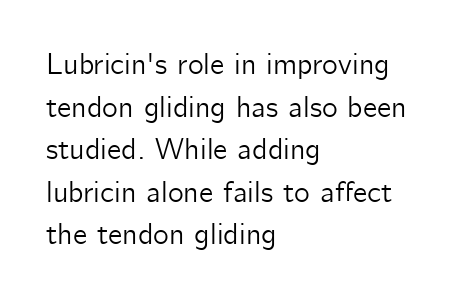
Q: Is the text italic (slanted)? A: No, it is upright.
Q: Is the typeface a serif or a sans-serif typeface? A: Sans-serif.
Q: Is the text underlined? A: No.
Q: How is the paragraph aligned? A: Left-aligned.
Q: Is the spacing between letters normal or unusually wide? A: Normal.
Q: Is the spacing between lines tight, normal or loose? A: Normal.
Q: Width (condensed, normal, or wide)? A: Normal.
Q: Stroke contrast? A: Low.
Q: x-height? A: Medium.
Q: Monospaced? A: No.
